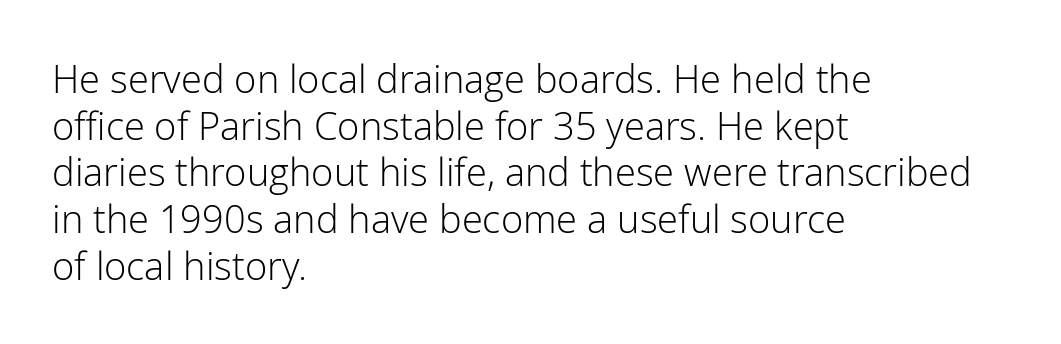
No feet cap the strokes, marking this as sans-serif type. There is no visible air inserted between adjacent glyphs. Ordinary non-slanted type is in use. The strokes carry an ordinary text weight at most. Notice how the passage keeps a crisp vertical edge on the left only.
